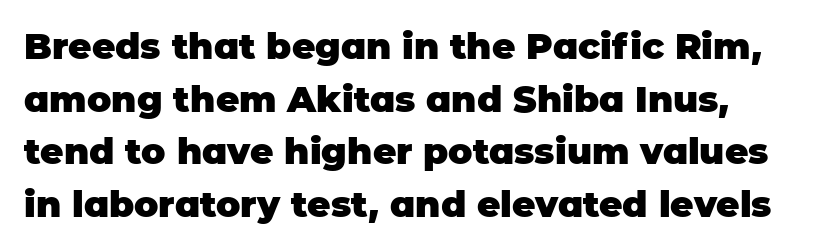
{"serif": "no", "italic": "no", "bold": "yes", "weight": "heavy", "width": "normal", "stroke_contrast": "low", "x_height": "large", "monospaced": "no", "underline": "no", "align": "left", "line_spacing": "normal", "line_spacing_ratio": 1.46, "letter_spacing": "normal", "letter_spacing_em": 0.0, "glyph_px": 36}
